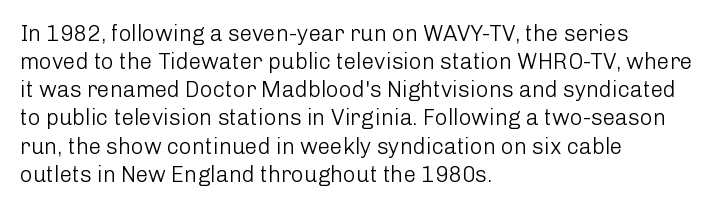
Q: Is the text bold? A: No.
Q: Is the text italic (slanted)? A: No, it is upright.
Q: Is the text underlined? A: No.
Q: How is the paragraph aligned? A: Left-aligned.
Q: Is the spacing between letters normal or unusually wide? A: Normal.
Q: Is the spacing between lines tight, normal or loose? A: Normal.
